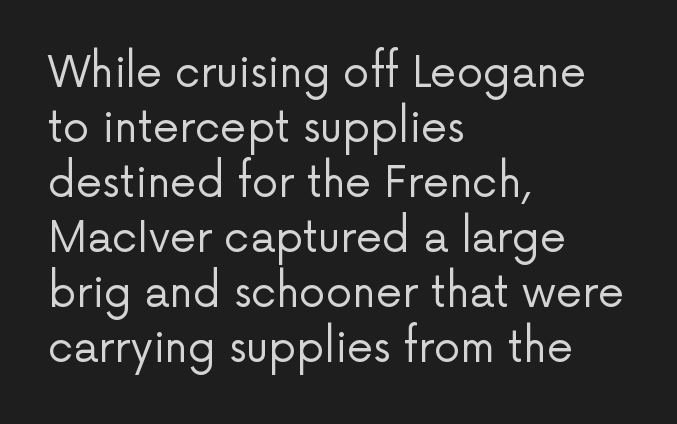
The image shows 42 px regular-weight sans-serif type, upright; set left-aligned, normal line spacing (1.31x), normal letter spacing, not underlined; low stroke contrast and a medium x-height.
